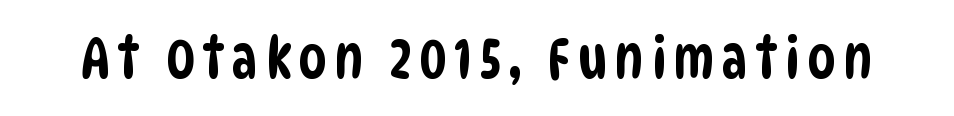
The image shows 58 px condensed sans-serif type; set not underlined; low stroke contrast and a large x-height.
